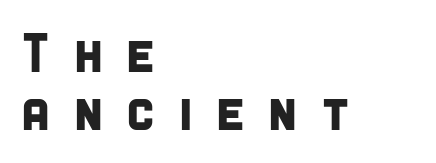
Q: Is the typeface a serif or a sans-serif typeface? A: Sans-serif.
Q: Is the text underlined? A: No.
Q: How is the paragraph aligned? A: Left-aligned.
Q: Is the spacing between letters normal or unusually wide? A: Unusually wide.
Q: Is the spacing between lines tight, normal or loose? A: Tight.
Q: Width (condensed, normal, or wide)? A: Condensed.
Q: Stroke contrast? A: Low.
Q: x-height? A: Large.
Q: Monospaced? A: No.
